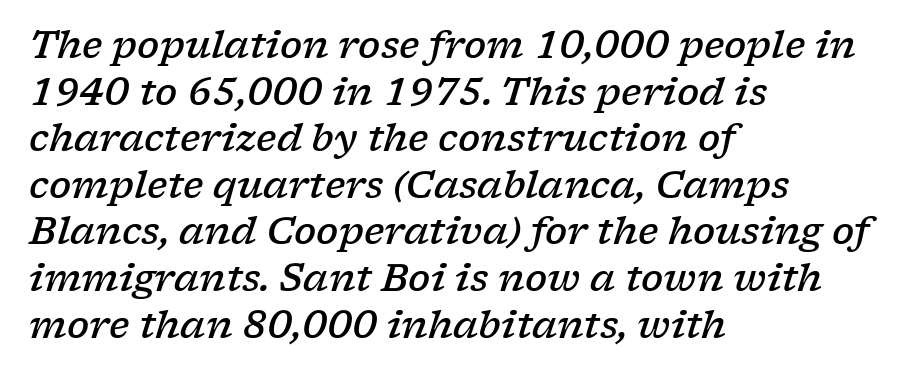
The image shows 37 px semibold, wide serif type, italic (leaning right); set left-aligned, normal line spacing (1.26x), normal letter spacing, not underlined; low stroke contrast and a medium x-height.
